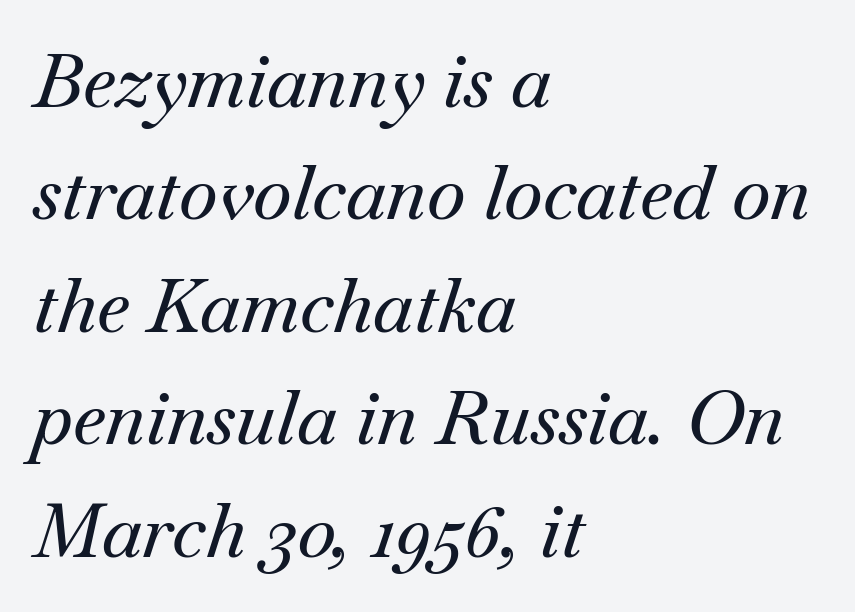
The image shows 74 px serif type, italic (leaning right); set left-aligned, normal line spacing (1.52x), normal letter spacing, not underlined; medium stroke contrast and a small x-height.
